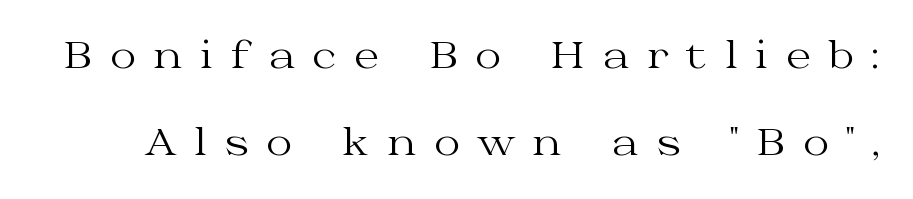
Nope, not italic — everything's standing straight. Inter-character spacing is expanded well beyond the font's built-in metrics. Bare-footed words on every line. The characters are drawn with everyday or finer stroke widths. The leading is generous, giving the passage an open texture.
